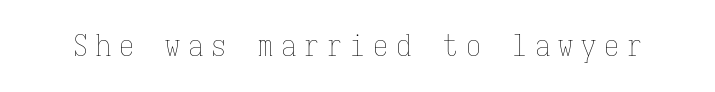
Note the uniform advance width — an 'i' takes as much space as an 'm'. On a weight scale, this lands at 450 or below. The zone under the glyphs is completely vacant. The horizontal fit of the characters is loose and conspicuously gappy. The specimen reads as upright at a glance.
